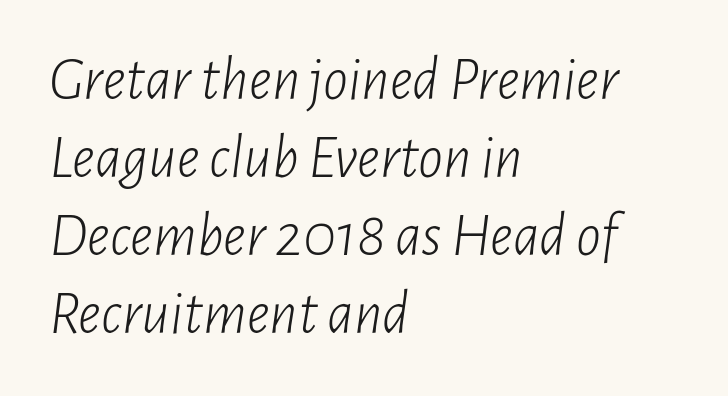
The baseline area is clear. The letters advance in unequal steps, a hallmark of proportional type. Casual observation: everything's shoved over to the left. Style check: oblique.
